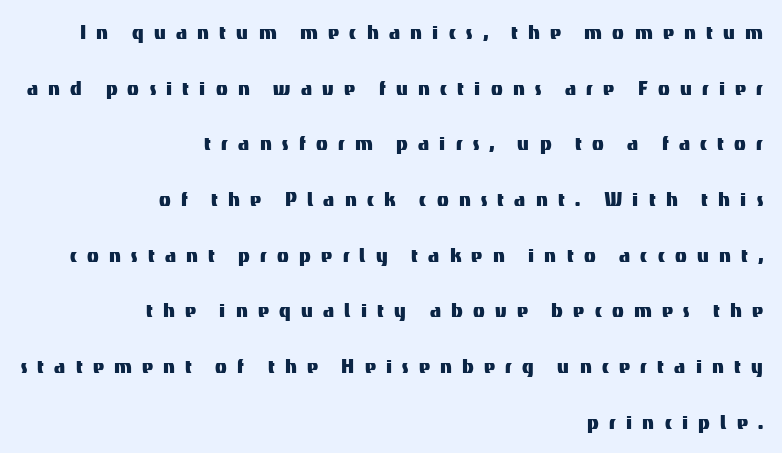
{"italic": "no", "underline": "no", "align": "right", "line_spacing": "loose", "line_spacing_ratio": 2.32, "letter_spacing": "wide", "letter_spacing_em": 0.43, "glyph_px": 24}
